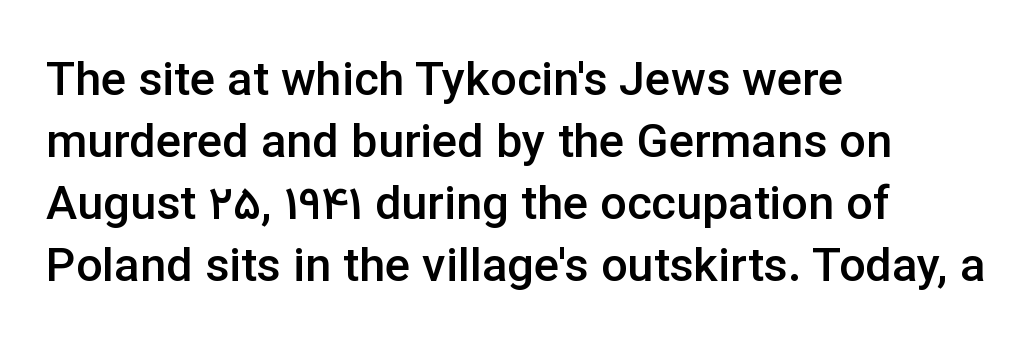
Alignment: flush left. This is sans-serif lettering, the kind often seen on screens and signage. The type is set solid horizontally, with unmodified tracking. Bold? Not quite — semibold, heavier than regular but stopping short.
